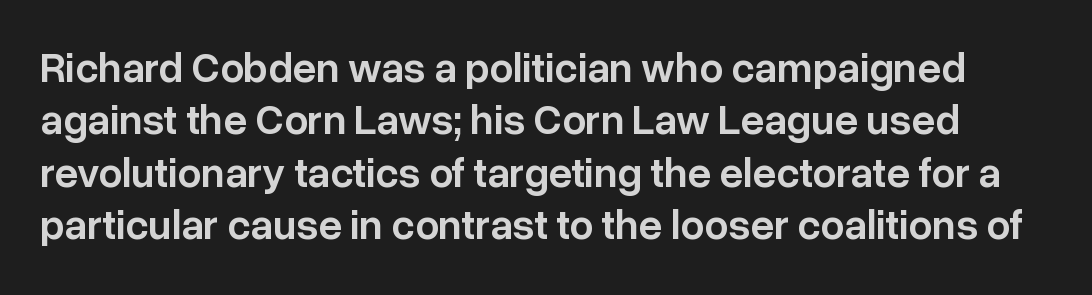
The image shows 42 px semibold sans-serif type, upright; set normal line spacing (1.25x), normal letter spacing, not underlined; low stroke contrast and a medium x-height.
